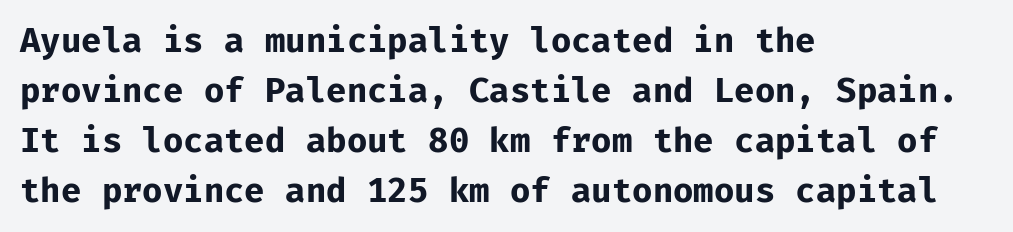
The image shows 34 px bold sans-serif type, upright, monospaced; set left-aligned, normal line spacing (1.47x), normal letter spacing, not underlined; low stroke contrast and a medium x-height.
